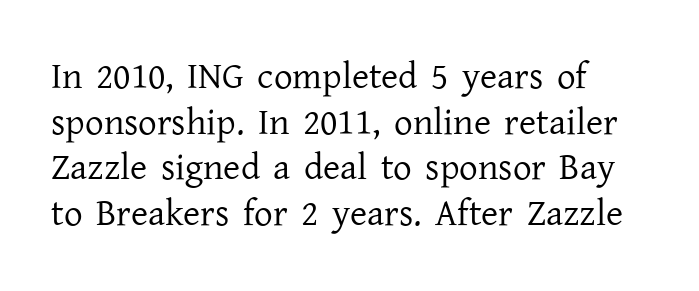
The image shows 37 px regular-weight serif type, upright; set left-aligned, line spacing 1.23x, normal letter spacing, not underlined; low stroke contrast and a medium x-height.
